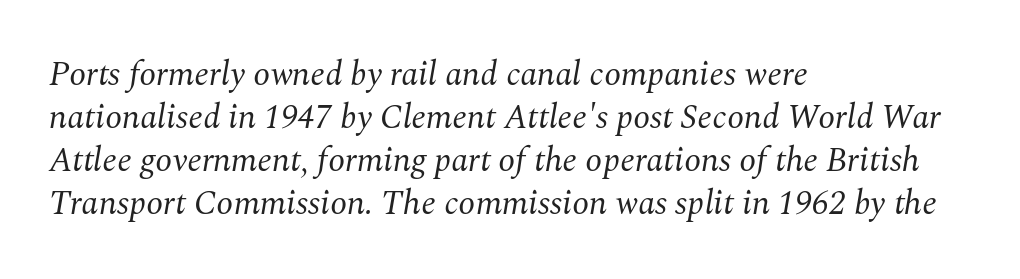
The image shows 34 px regular-weight serif type, italic (leaning right); set left-aligned, normal line spacing (1.26x), normal letter spacing, not underlined; medium stroke contrast and a medium x-height.
